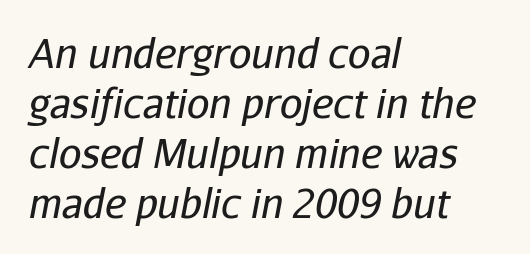
The ragged edge is on the right, which tells us the setting is flush left. Spacing verdict: proportional, widths tailored to each character. Letters rest on an invisible, unmarked baseline. Each new line begins a customary step beneath the previous one. Slant detected: the letters are inclined.
